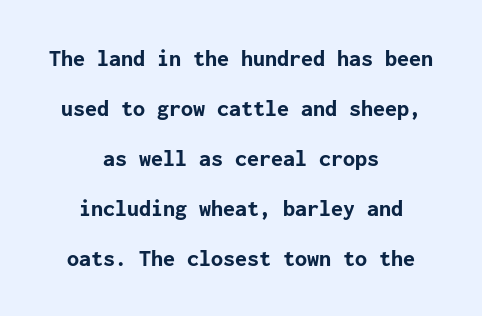
Nothing unusual about the tracking: characters are spaced as the font intends. No italicization has been applied; the sample stays upright. Chunky letters — that's bold for sure. Baseline-to-baseline distance is far greater than the letter height. The passage is arranged like a title page — every line centered. Each row of text sits above clean, open space.
